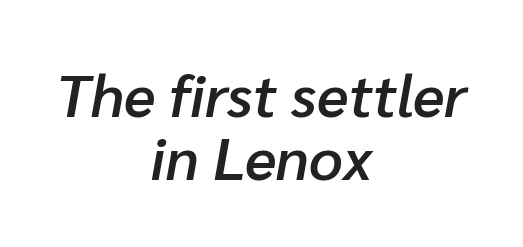
The space directly below the letters is spotless. The rendering uses a small line-height, squeezing the rows. Weight: semibold (demi). Tall strokes in this sample are angled rather than plumb. This sample has the flowing, uneven cadence of proportional lettering. Short and long lines alike share a common midpoint.
